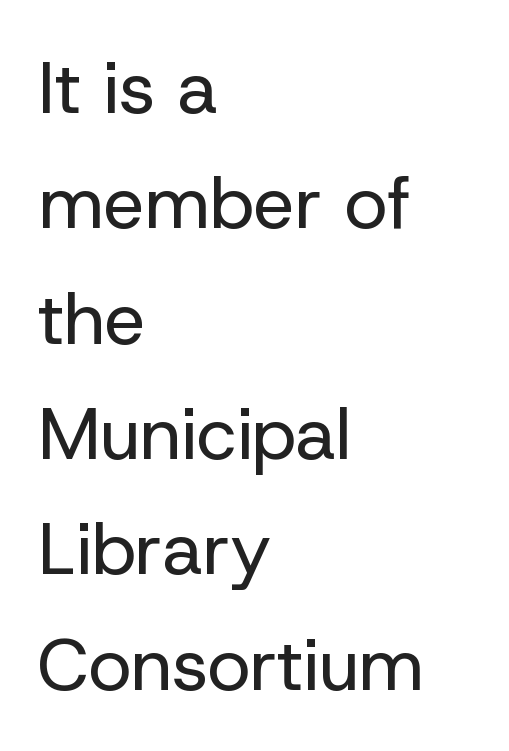
Grotesque or geometric, the face here clearly has no serifs. Has an underline been added? It has not. You could call the tracking neutral — neither tight nor loose. One glance says typical: line gaps are just what's usual. These lines were composed using upright roman letters.
